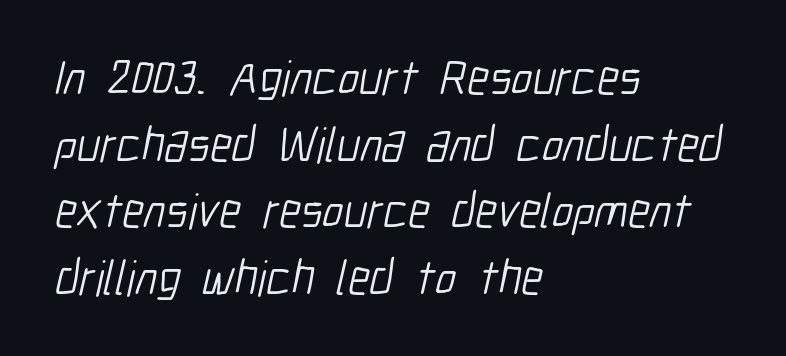
{"serif": "no", "bold": "no", "weight": "light", "width": "condensed", "stroke_contrast": "low", "x_height": "medium", "monospaced": "no", "underline": "no", "align": "left", "line_spacing": "normal", "line_spacing_ratio": 1.36, "letter_spacing": "normal", "letter_spacing_em": 0.0, "glyph_px": 49}
